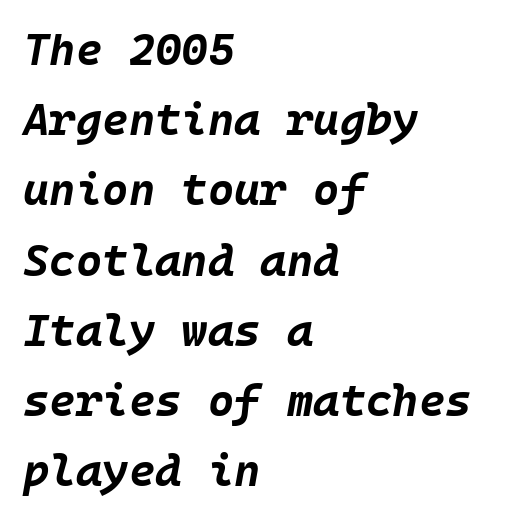
Q: Is the text bold? A: Yes.
Q: Is the text italic (slanted)? A: Yes, it leans right by about 10 degrees.
Q: Is the text underlined? A: No.
Q: How is the paragraph aligned? A: Left-aligned.
Q: Is the spacing between letters normal or unusually wide? A: Normal.
Q: Is the spacing between lines tight, normal or loose? A: Normal.
Q: Width (condensed, normal, or wide)? A: Normal.
Q: Stroke contrast? A: Low.
Q: x-height? A: Large.
